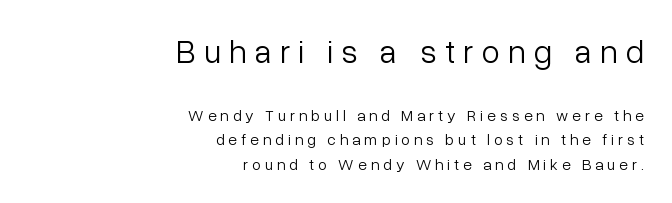
The text was rendered using a sans face with plain stroke endings. You can tell it's not italic because the verticals are truly vertical. A student would call this right alignment; a typographer would say flush right, rag left. Bold? No — there's no thickening of the strokes.
